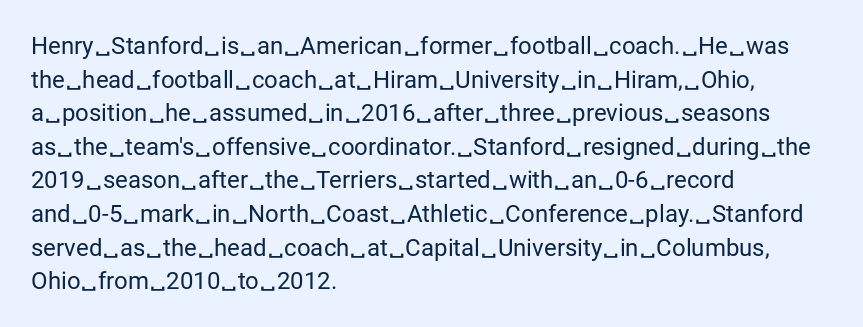
Q: Is the text bold? A: No.
Q: Is the text italic (slanted)? A: No, it is upright.
Q: Is the text underlined? A: No.
Q: How is the paragraph aligned? A: Left-aligned.
Q: Is the spacing between letters normal or unusually wide? A: Normal.
Q: Is the spacing between lines tight, normal or loose? A: Normal.
